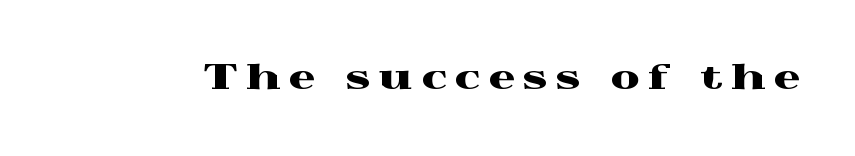
Notice how the stems are strictly vertical — no italics here. The letterforms stand isolated, each surrounded by extra space. Lines of text with bare space underneath. Each letter keeps its own natural width here, so spacing adapts to shape. The characters display serif detailing at their extremities.
